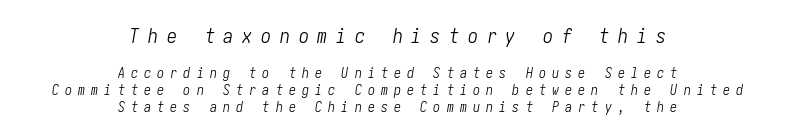
The image shows 20 px text type, italic (leaning right); set centered, line spacing 1.23x, unusually wide letter spacing (+0.44 em), not underlined; the first (top) block is 1.43x larger.
